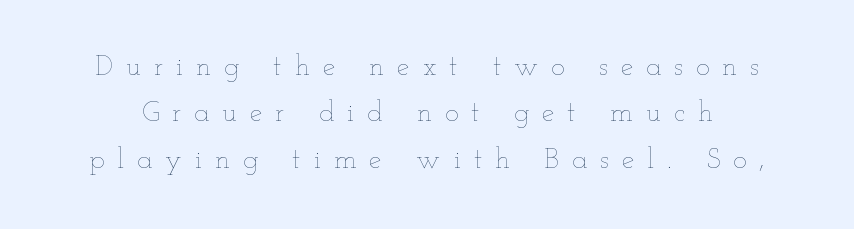
{"italic": "no", "bold": "no", "weight": "thin", "width": "wide", "stroke_contrast": "low", "x_height": "small", "monospaced": "no", "underline": "no", "line_spacing": "normal", "line_spacing_ratio": 1.66, "letter_spacing": "wide", "letter_spacing_em": 0.47, "glyph_px": 28}
